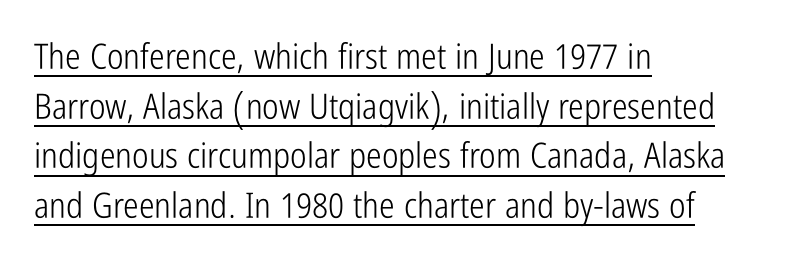
{"serif": "no", "italic": "no", "bold": "no", "weight": "light", "width": "condensed", "stroke_contrast": "low", "x_height": "medium", "monospaced": "no", "underline": "yes", "align": "left", "line_spacing": "normal", "line_spacing_ratio": 1.42, "letter_spacing": "normal", "letter_spacing_em": 0.0, "glyph_px": 35}
